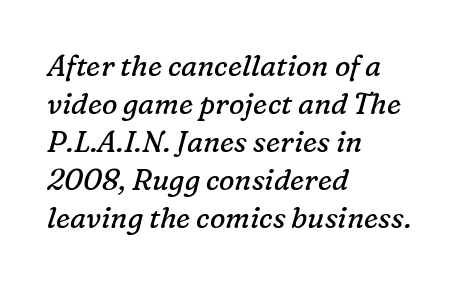
The image shows 29 px regular-weight serif type, italic (leaning right); set left-aligned, normal line spacing (1.31x), normal letter spacing, not underlined; low stroke contrast and a medium x-height.
